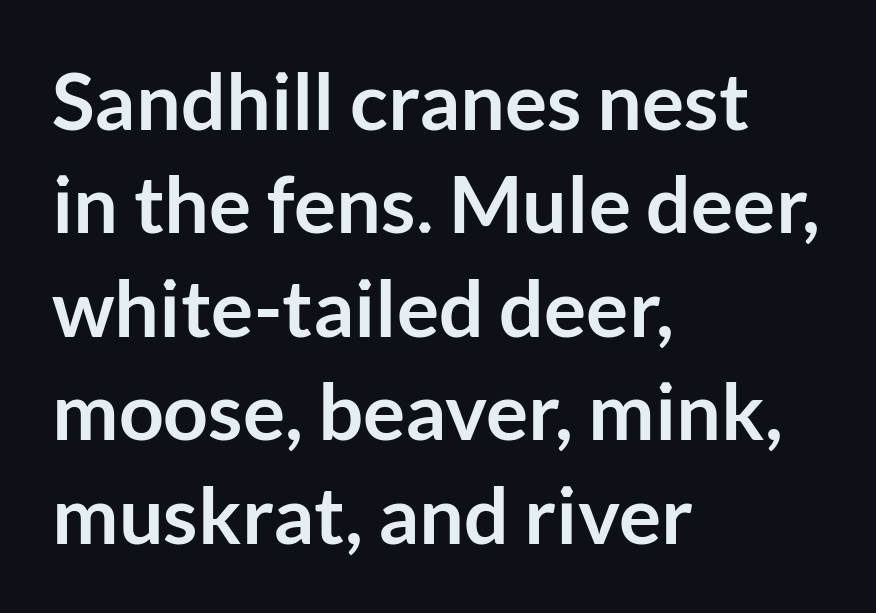
This sample has the flowing, uneven cadence of proportional lettering. Tall strokes in this sample are plumb rather than angled. The text block is weighted toward the left margin, trailing off unevenly rightward. Each row of text sits above clean, open space.
